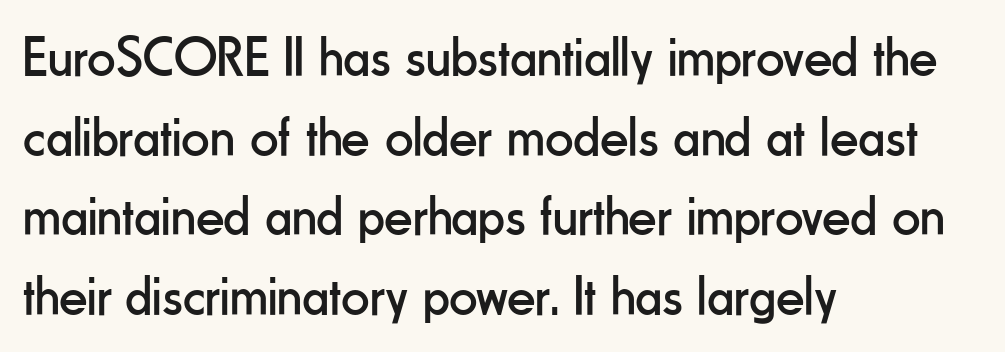
The image shows 56 px regular-weight, condensed sans-serif type, upright; set left-aligned, normal line spacing (1.42x), normal letter spacing, not underlined; low stroke contrast and a small x-height.
